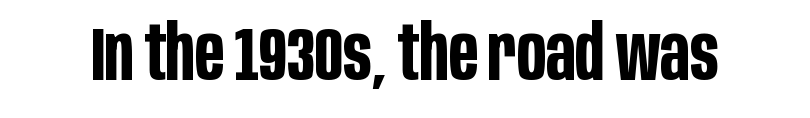
{"serif": "no", "italic": "no", "bold": "yes", "weight": "bold", "width": "condensed", "stroke_contrast": "low", "x_height": "large", "monospaced": "no", "underline": "no", "letter_spacing": "normal", "letter_spacing_em": 0.0, "glyph_px": 75}
